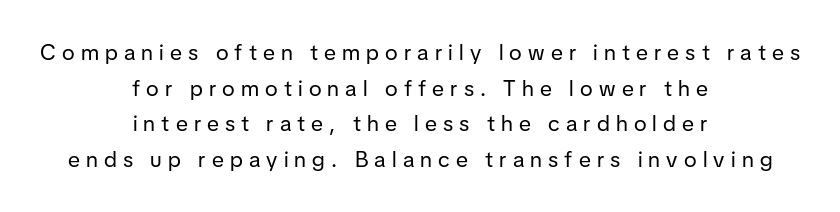
{"italic": "no", "bold": "no", "underline": "no", "align": "center", "line_spacing": "normal", "line_spacing_ratio": 1.62, "letter_spacing": "wide", "letter_spacing_em": 0.28, "glyph_px": 22}
